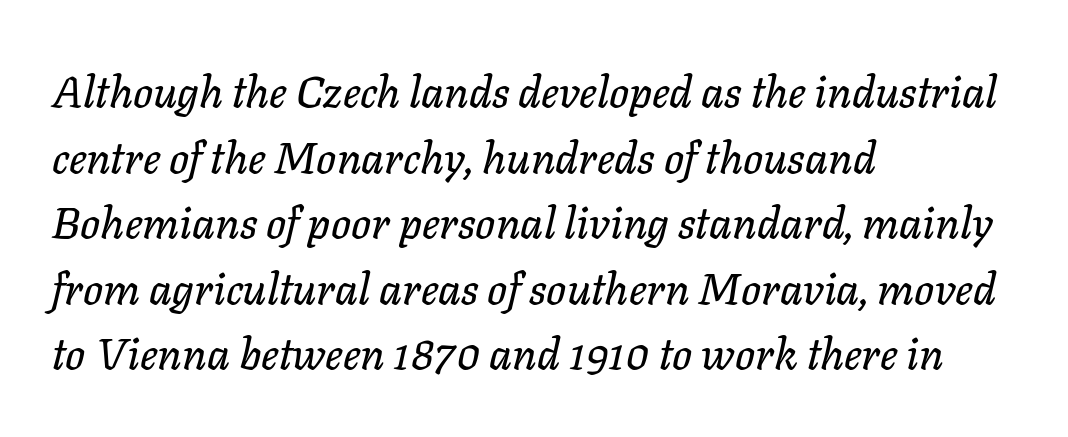
Characters follow at the spacing the type designer built in. Think of a printed novel: that variable character pitch is what you see here. Typeset ragged right — the left edge is the straight one. These lines were composed using italics. The specimen omits any rule beneath the text block's lines.
